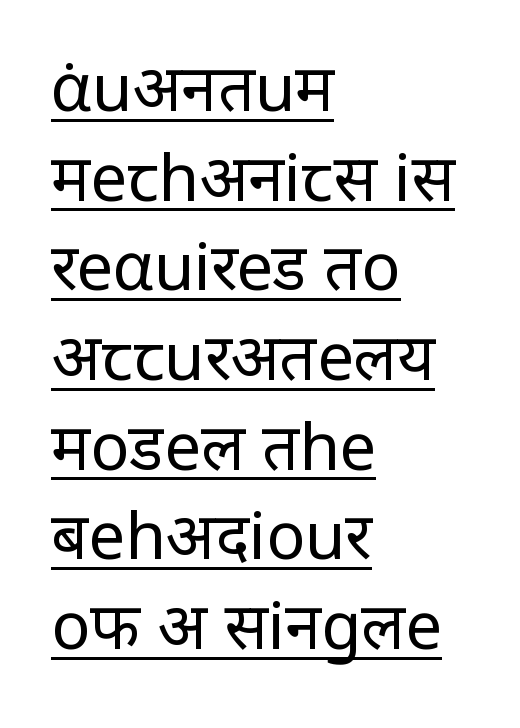
Interline gaps are of average width in this sample. This sample uses an upright cut, with every glyph sitting square on the baseline. The passage is arranged the way most books set body copy — flush left. Weight: in the light-to-regular range.
